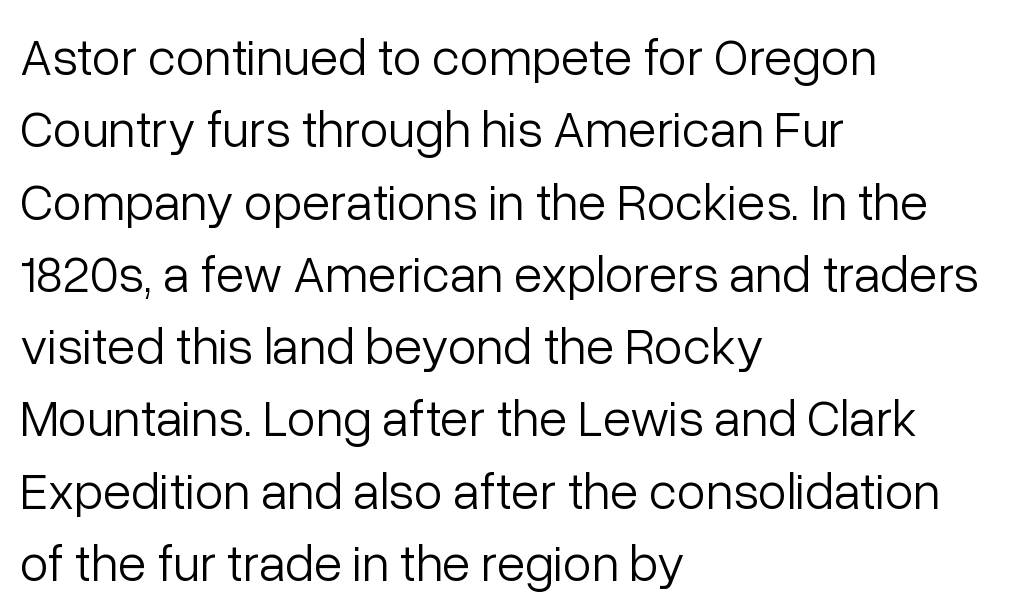
The image shows 52 px light sans-serif type, upright; set left-aligned, normal line spacing (1.39x), normal letter spacing, not underlined; low stroke contrast and a medium x-height.
